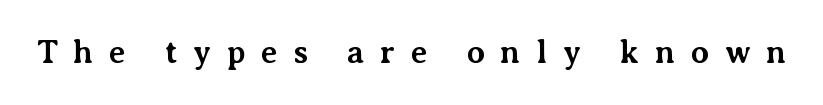
{"serif": "yes", "italic": "no", "bold": "yes", "weight": "bold", "width": "normal", "stroke_contrast": "medium", "x_height": "medium", "monospaced": "no", "underline": "no", "letter_spacing": "wide", "letter_spacing_em": 0.49, "glyph_px": 32}
